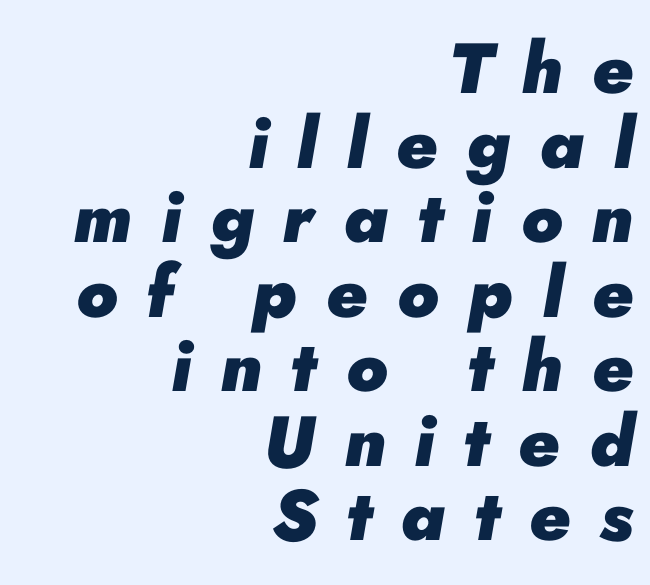
The image shows 71 px heavy type, italic (leaning right); set right-aligned, tight line spacing (1.05x), unusually wide letter spacing (+0.41 em), not underlined; low stroke contrast and a small x-height.
